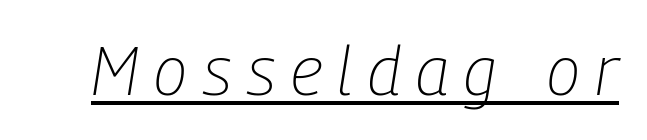
The image shows 68 px light, condensed type, italic (leaning right); set unusually wide letter spacing (+0.23 em), underlined; low stroke contrast and a medium x-height.
